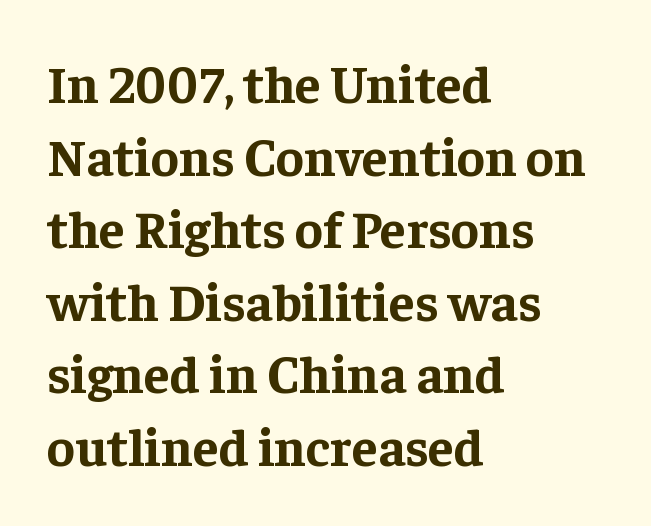
{"serif": "yes", "italic": "no", "bold": "yes", "weight": "bold", "width": "normal", "stroke_contrast": "low", "x_height": "medium", "monospaced": "no", "underline": "no", "align": "left", "line_spacing": "normal", "line_spacing_ratio": 1.37, "letter_spacing": "normal", "letter_spacing_em": 0.0, "glyph_px": 53}
